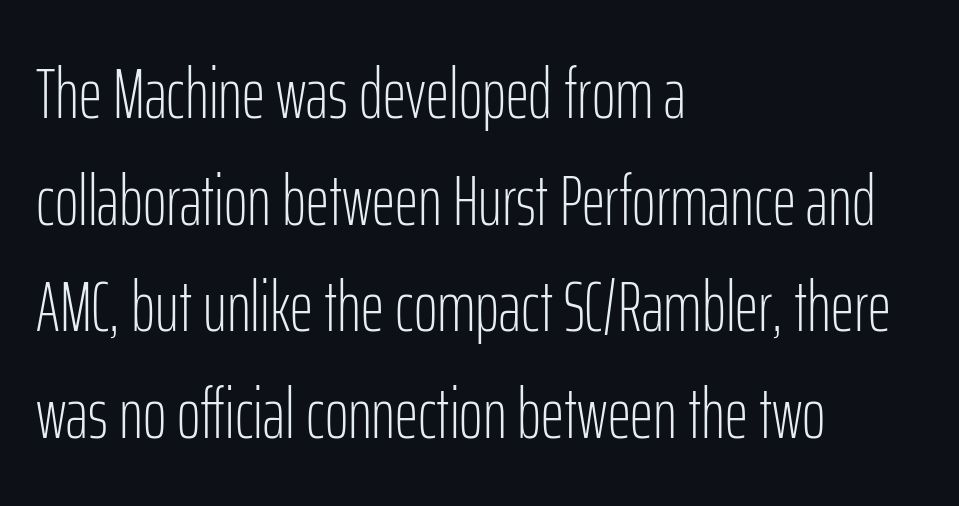
These lines are rendered in a variable-pitch font. Line spacing here is normal. The font family rendered here belongs to the sans-serif group. Descender tails drop into unmarked territory. Each word holds together tightly as a unit, with standard inter-letter gaps.
